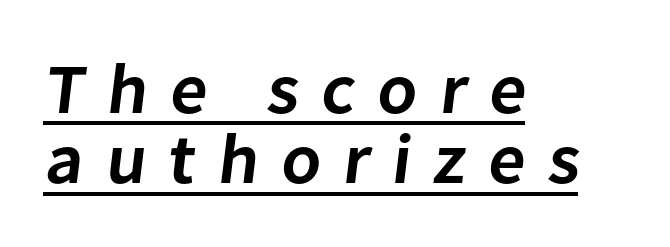
Horizontally, the lines are justified to the leading edge only. These lines huddle together more closely than default settings would place them. Someone cranked the tracking dial way up on this one. Character widths vary here, with narrow letters taking less room than wide ones. A sans-serif font was chosen for this passage.
